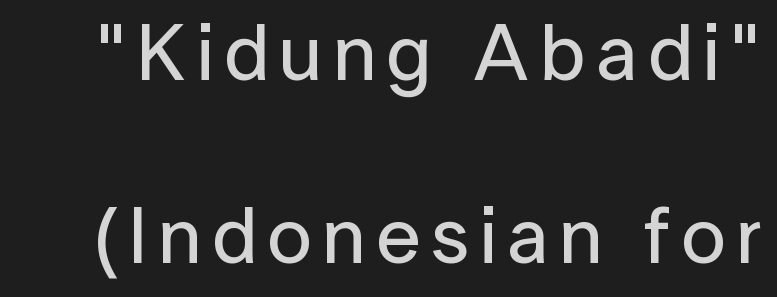
The image shows 80 px sans-serif type, upright; set loose line spacing (2.29x), not underlined; low stroke contrast and a medium x-height.
